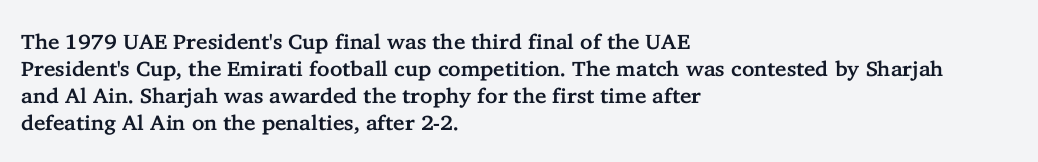
No word sits above an underline. Rendered with straight, roman letterforms. A typesetter would call this leading conventional body-copy spacing. Nothing unusual about the tracking: characters are spaced as the font intends. Line starts are locked; line ends wander.
